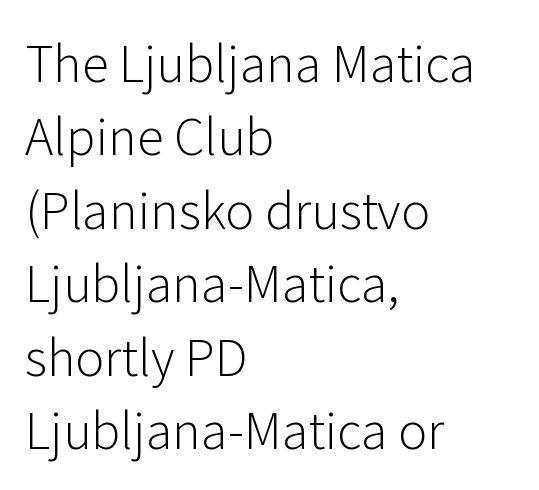
The text was rendered using a sans face with plain stroke endings. Casual observation: everything's shoved over to the left. No extra ink here — the face is not bold. Do the characters align in a grid? No, the font is proportional. The rendering keeps characters at their native spacing. A roman cut, with each character standing at attention.
